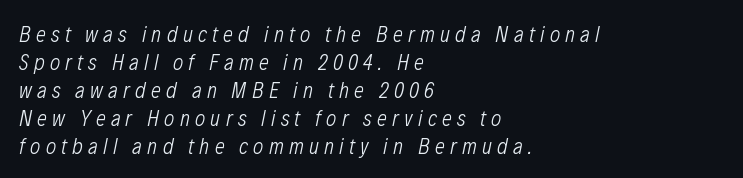
The image shows 22 px text type, italic (leaning right); set left-aligned, normal line spacing (1.27x), unusually wide letter spacing (+0.24 em), not underlined.
